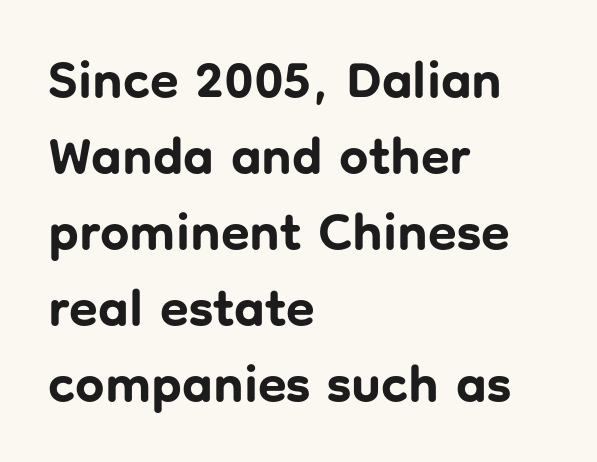
The image shows 52 px bold sans-serif type, upright; set left-aligned, normal line spacing (1.46x), normal letter spacing, not underlined; low stroke contrast and a medium x-height.
